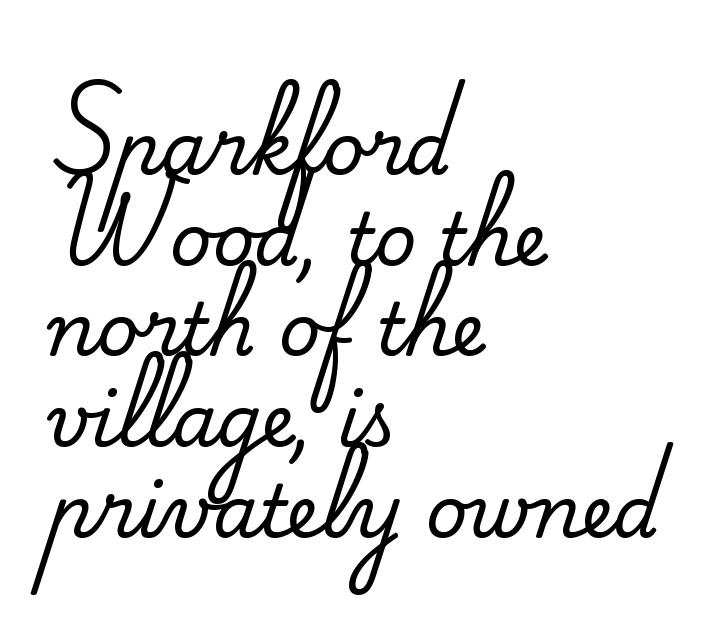
Q: Is the text italic (slanted)? A: Yes.
Q: Is the typeface a serif or a sans-serif typeface? A: Serif.
Q: Is the text underlined? A: No.
Q: How is the paragraph aligned? A: Left-aligned.
Q: Is the spacing between letters normal or unusually wide? A: Normal.
Q: Is the spacing between lines tight, normal or loose? A: Normal.
Q: Width (condensed, normal, or wide)? A: Normal.
Q: Stroke contrast? A: Medium.
Q: x-height? A: Small.
Q: Monospaced? A: No.
